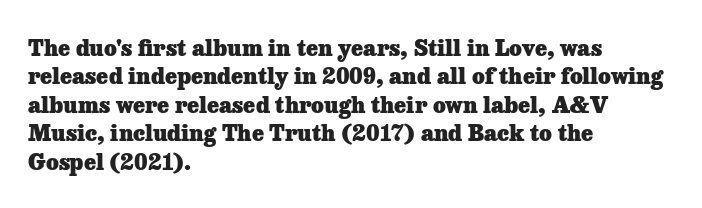
Q: Is the text bold? A: Yes.
Q: Is the text italic (slanted)? A: No, it is upright.
Q: Is the text underlined? A: No.
Q: How is the paragraph aligned? A: Left-aligned.
Q: Is the spacing between letters normal or unusually wide? A: Normal.
Q: Is the spacing between lines tight, normal or loose? A: Normal.
